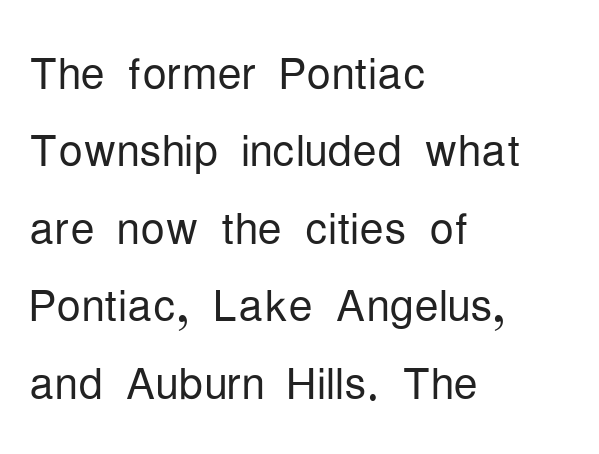
The image shows 61 px light, condensed sans-serif type, upright; set left-aligned, normal line spacing (1.27x), normal letter spacing, not underlined; low stroke contrast and a medium x-height.
